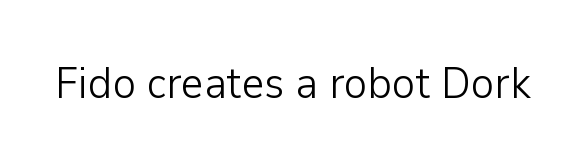
The image shows 44 px light sans-serif type, upright; set normal letter spacing, not underlined; low stroke contrast and a medium x-height.
